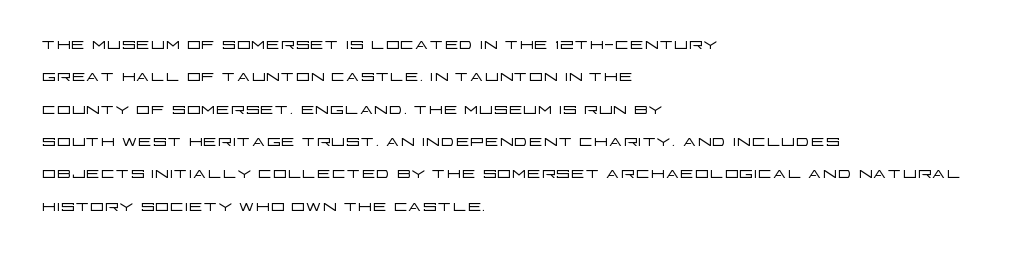
Q: Is the text bold? A: No.
Q: Is the text italic (slanted)? A: No, it is upright.
Q: Is the text underlined? A: No.
Q: How is the paragraph aligned? A: Left-aligned.
Q: Is the spacing between letters normal or unusually wide? A: Normal.
Q: Is the spacing between lines tight, normal or loose? A: Normal.
